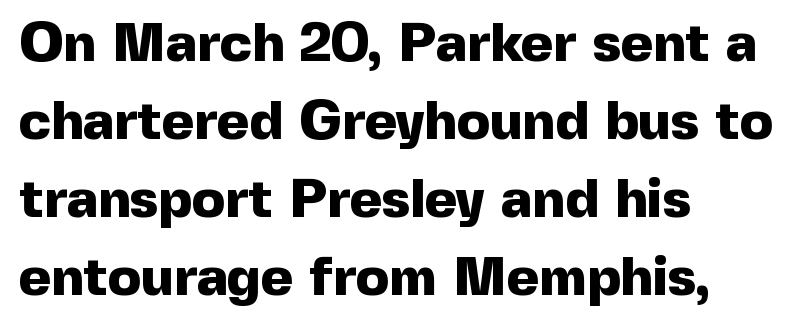
Q: Is the text bold? A: Yes.
Q: Is the text italic (slanted)? A: No, it is upright.
Q: Is the typeface a serif or a sans-serif typeface? A: Sans-serif.
Q: Is the text underlined? A: No.
Q: How is the paragraph aligned? A: Left-aligned.
Q: Is the spacing between letters normal or unusually wide? A: Normal.
Q: Is the spacing between lines tight, normal or loose? A: Normal.
Q: Width (condensed, normal, or wide)? A: Normal.
Q: x-height? A: Medium.
Q: Monospaced? A: No.
